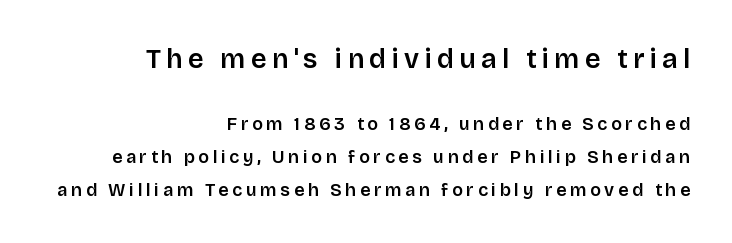
The image shows 27 px text type, upright; set right-aligned, line spacing 1.83x, unusually wide letter spacing (+0.2 em), not underlined; the first (top) block is 1.5x larger.
